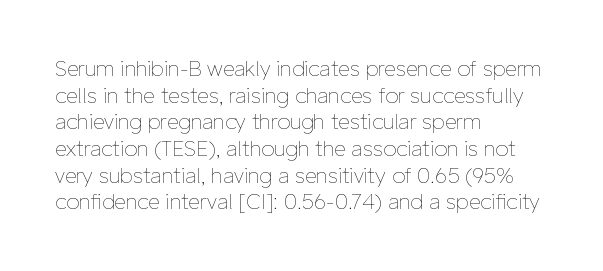
Summary of weight: not heavy and not bold. The vertical gap from one line to the next is medium. The type is set solid horizontally, with unmodified tracking. No italicization has been applied; the sample stays upright. The paragraph shown leans on its left margin. The gap between lines stays unmarked.
